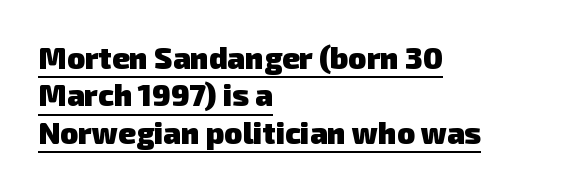
The image shows 30 px heavy sans-serif type; set left-aligned, normal line spacing (1.25x), normal letter spacing, underlined; low stroke contrast and a medium x-height.
